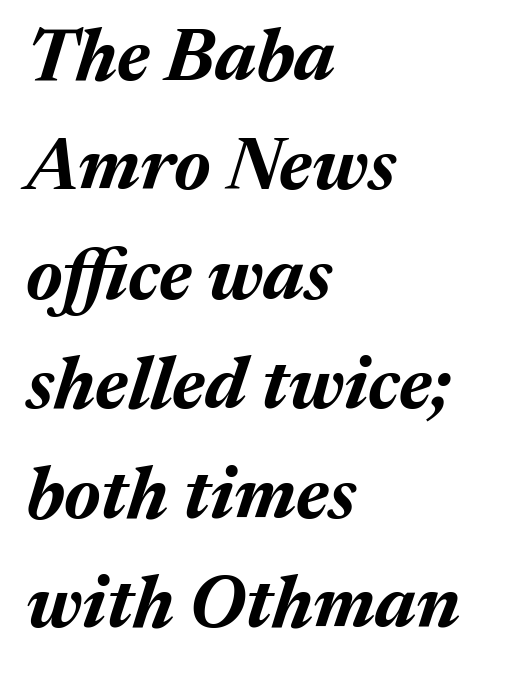
{"italic": "yes", "lean": "right", "slant_degrees": 17, "bold": "yes", "weight": "bold", "width": "normal", "stroke_contrast": "medium", "x_height": "medium", "monospaced": "no", "underline": "no", "align": "left", "line_spacing": "normal", "line_spacing_ratio": 1.5, "letter_spacing": "normal", "letter_spacing_em": 0.0, "glyph_px": 73}
